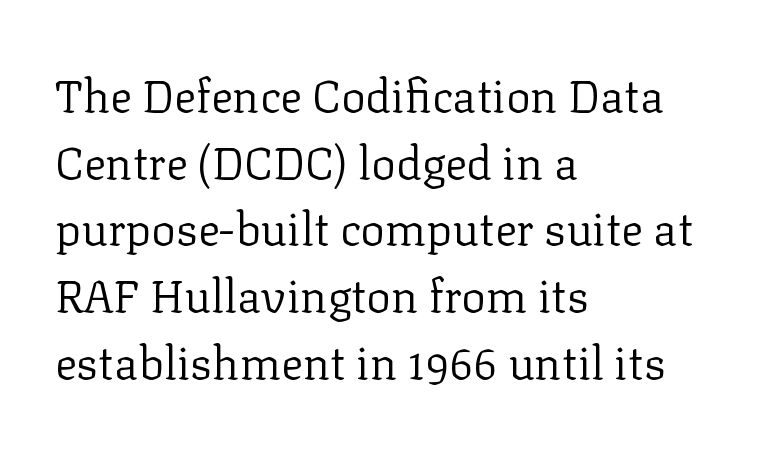
Q: Is the text bold? A: No.
Q: Is the text italic (slanted)? A: No, it is upright.
Q: Is the typeface a serif or a sans-serif typeface? A: Serif.
Q: Is the text underlined? A: No.
Q: How is the paragraph aligned? A: Left-aligned.
Q: Is the spacing between letters normal or unusually wide? A: Normal.
Q: Is the spacing between lines tight, normal or loose? A: Normal.
Q: Width (condensed, normal, or wide)? A: Normal.
Q: Stroke contrast? A: Low.
Q: x-height? A: Medium.
Q: Monospaced? A: No.
